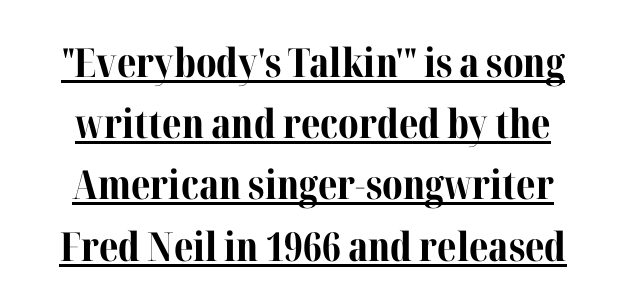
Q: Is the text bold? A: Yes.
Q: Is the text italic (slanted)? A: No, it is upright.
Q: Is the typeface a serif or a sans-serif typeface? A: Serif.
Q: Is the text underlined? A: Yes.
Q: Is the spacing between letters normal or unusually wide? A: Normal.
Q: Is the spacing between lines tight, normal or loose? A: Normal.
Q: Width (condensed, normal, or wide)? A: Normal.
Q: Stroke contrast? A: Medium.
Q: x-height? A: Medium.
Q: Monospaced? A: No.
